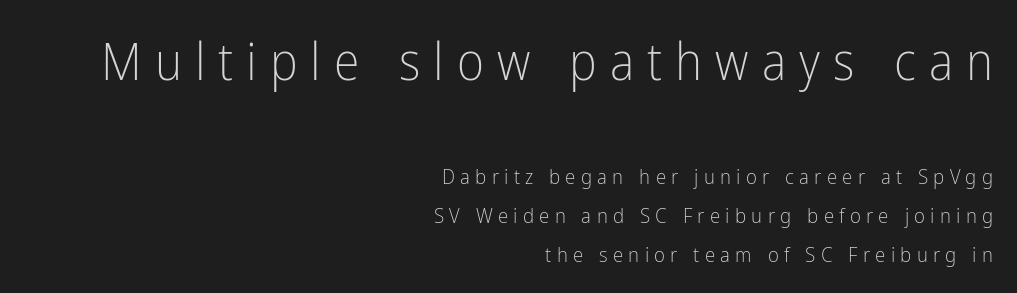
Each stroke keeps to a modest, everyday thickness or less. It's the straight-up-and-down kind of type. Does the copy run flush right? Yes — the right margin is perfectly even. Looks like regular typesetting: each glyph gets only the width it needs. Words float on clear page, feet unadorned. The emphasis by scale lands on block number one, above.
